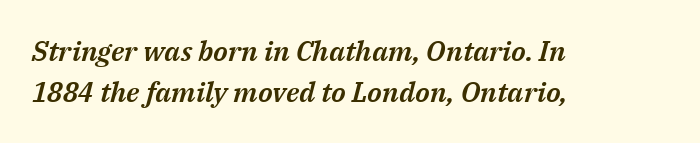
Q: Is the text italic (slanted)? A: Yes, it leans right by about 14 degrees.
Q: Is the text underlined? A: No.
Q: How is the paragraph aligned? A: Left-aligned.
Q: Is the spacing between letters normal or unusually wide? A: Normal.
Q: Is the spacing between lines tight, normal or loose? A: Normal.
Q: Width (condensed, normal, or wide)? A: Normal.
Q: Stroke contrast? A: Medium.
Q: x-height? A: Medium.
Q: Monospaced? A: No.
